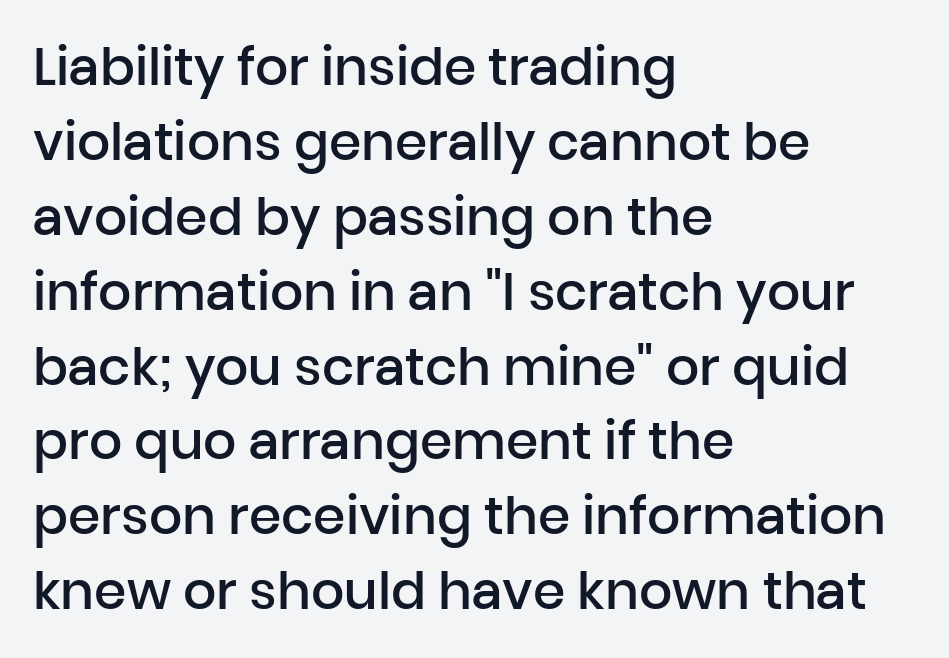
Q: Is the text bold? A: Semi-bold.
Q: Is the text italic (slanted)? A: No, it is upright.
Q: Is the typeface a serif or a sans-serif typeface? A: Sans-serif.
Q: Is the text underlined? A: No.
Q: How is the paragraph aligned? A: Left-aligned.
Q: Is the spacing between letters normal or unusually wide? A: Normal.
Q: Is the spacing between lines tight, normal or loose? A: Normal.
Q: Width (condensed, normal, or wide)? A: Normal.
Q: Stroke contrast? A: Low.
Q: x-height? A: Medium.
Q: Monospaced? A: No.
